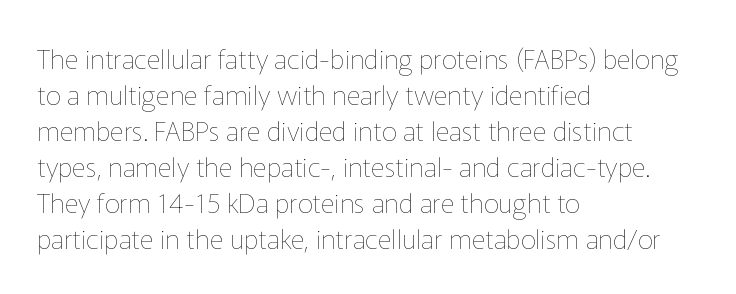
The image shows 27 px text type, upright; set left-aligned, normal line spacing (1.33x), normal letter spacing, not underlined.
